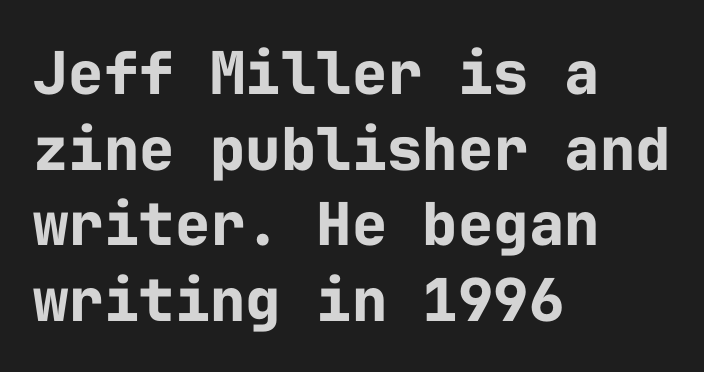
The image shows 59 px bold sans-serif type, upright, monospaced; set left-aligned, normal line spacing (1.28x), normal letter spacing, not underlined; low stroke contrast and a medium x-height.
